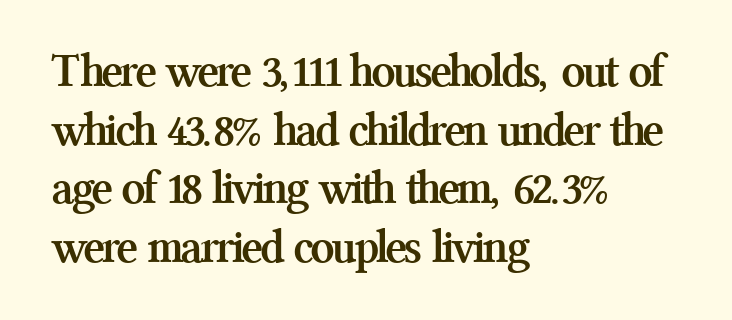
Q: Is the text bold? A: Yes.
Q: Is the text italic (slanted)? A: No, it is upright.
Q: Is the typeface a serif or a sans-serif typeface? A: Serif.
Q: Is the text underlined? A: No.
Q: How is the paragraph aligned? A: Left-aligned.
Q: Is the spacing between letters normal or unusually wide? A: Normal.
Q: Width (condensed, normal, or wide)? A: Normal.
Q: Stroke contrast? A: Medium.
Q: x-height? A: Medium.
Q: Monospaced? A: No.
